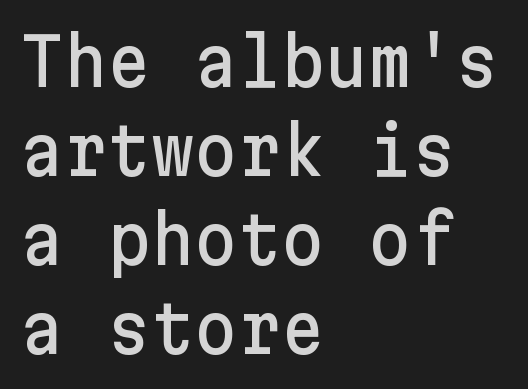
Caption: multi-line text, flush left, ragged right. In terms of posture, this sample is upright. Letterform terminals end flat and unadorned throughout the passage. Regarding leading, the lines here are spaced in the standard way.
